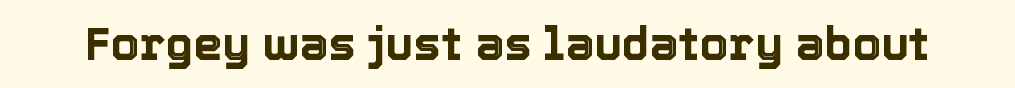
{"italic": "no", "width": "normal", "x_height": "medium", "monospaced": "no", "underline": "no", "letter_spacing": "normal", "letter_spacing_em": 0.0, "glyph_px": 46}
